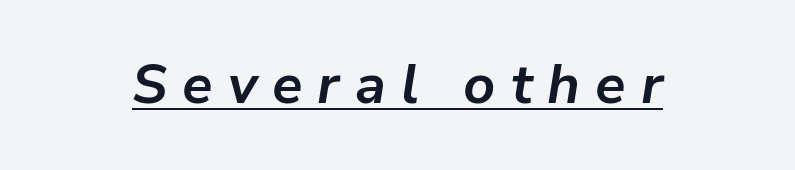
The typography opts for an oblique posture over an upright one. You can see a thin bar hugging the bottom of the glyphs. Observe the wide spacing: letters keep a clear distance from each other. Each letter keeps its own natural width here, so spacing adapts to shape. Is the type bold? Yes — the strokes are clearly thick and heavy.
